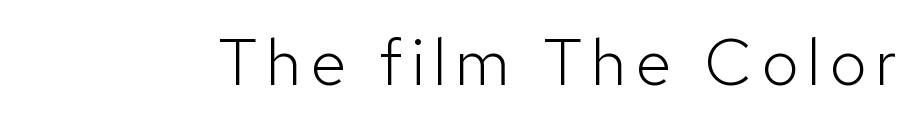
{"serif": "no", "italic": "no", "bold": "no", "weight": "light", "width": "normal", "stroke_contrast": "low", "x_height": "medium", "monospaced": "no", "underline": "no", "glyph_px": 66}
